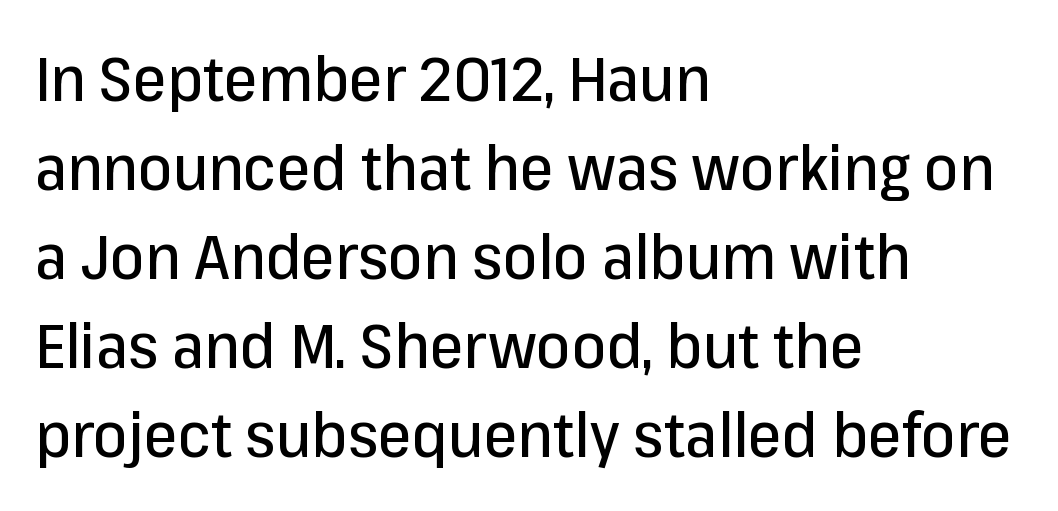
A roman cut, with each character standing at attention. There is no visible air inserted between adjacent glyphs. Is this a sans? Yes — the strokes have no serifs. The block of text has a typical density, with ordinary space between rows.
